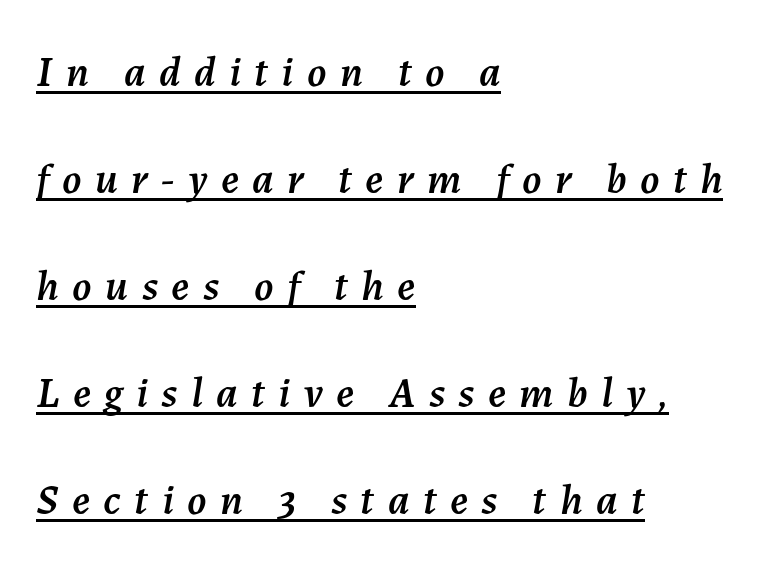
The image shows 43 px text type, italic (leaning right); set left-aligned, loose line spacing (2.49x), unusually wide letter spacing (+0.31 em), underlined; medium stroke contrast and a medium x-height.
